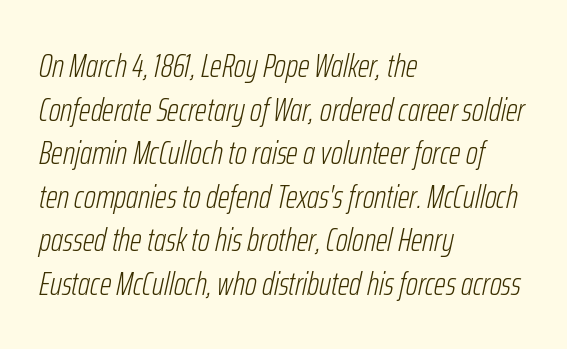
{"italic": "yes", "lean": "right", "slant_degrees": 12, "bold": "no", "weight": "light", "width": "condensed", "stroke_contrast": "low", "x_height": "medium", "monospaced": "no", "underline": "no", "align": "left", "line_spacing": "normal", "line_spacing_ratio": 1.32, "letter_spacing": "normal", "letter_spacing_em": 0.0, "glyph_px": 33}
